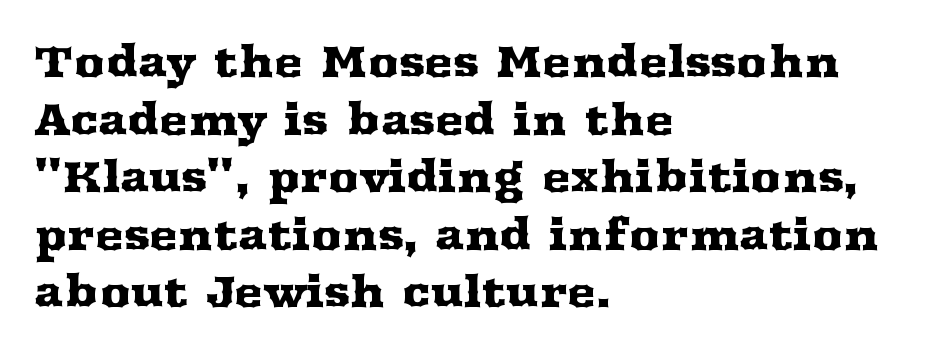
The image shows 43 px wide serif type, upright; set left-aligned, normal line spacing (1.34x), normal letter spacing, not underlined; medium stroke contrast and a medium x-height.
